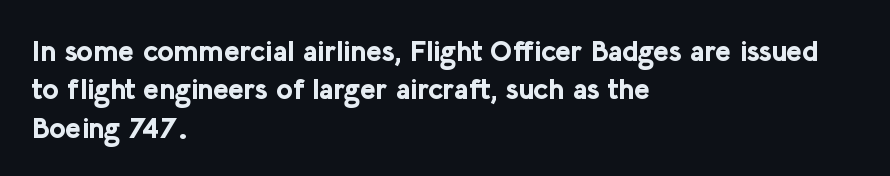
Q: Is the text bold? A: Yes.
Q: Is the text italic (slanted)? A: No, it is upright.
Q: Is the typeface a serif or a sans-serif typeface? A: Sans-serif.
Q: Is the text underlined? A: No.
Q: How is the paragraph aligned? A: Left-aligned.
Q: Is the spacing between letters normal or unusually wide? A: Normal.
Q: Is the spacing between lines tight, normal or loose? A: Normal.
Q: Width (condensed, normal, or wide)? A: Normal.
Q: Stroke contrast? A: Low.
Q: x-height? A: Medium.
Q: Monospaced? A: No.
